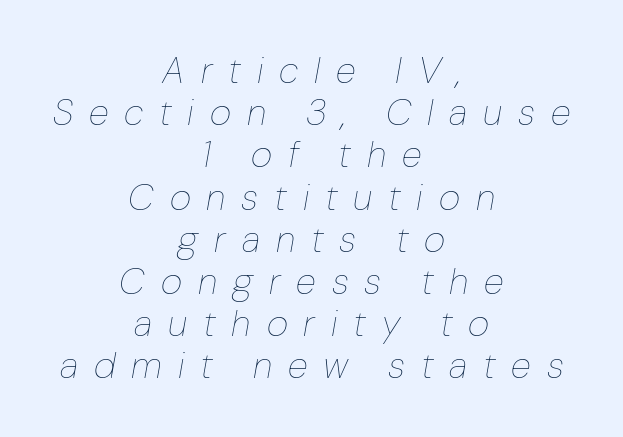
{"italic": "yes", "lean": "right", "slant_degrees": 10, "bold": "no", "weight": "thin", "width": "normal", "stroke_contrast": "low", "x_height": "medium", "monospaced": "no", "underline": "no", "align": "center", "line_spacing": "tight", "line_spacing_ratio": 1.14, "letter_spacing": "wide", "letter_spacing_em": 0.43, "glyph_px": 37}
